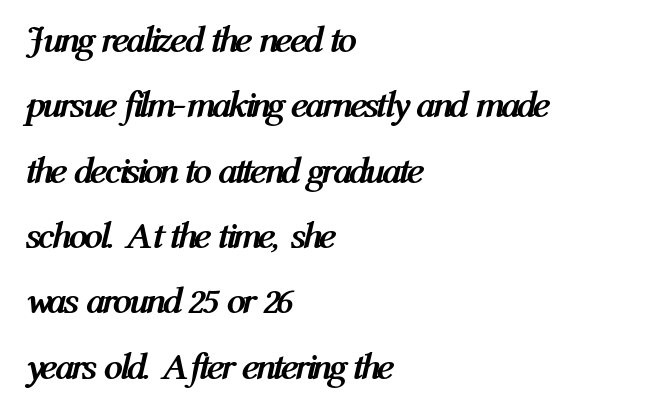
Just letters on the line, the space beneath them empty. Chunky letters — that's bold for sure. This sample is left-justified, so line endings fall wherever the words run out. Think of a printed novel: that variable character pitch is what you see here. Style check: oblique.
